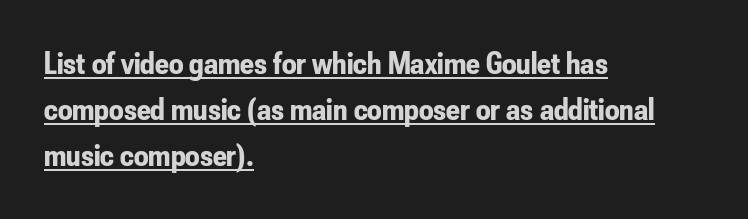
Examine the stroke ends and you'll find no serifs. Italic? Not at all — the glyphs are vertical. The typesetter has applied underlining to the passage shown. Short and long lines alike share a common starting point at left. Tracking value appears to be zero — textbook default spacing.
